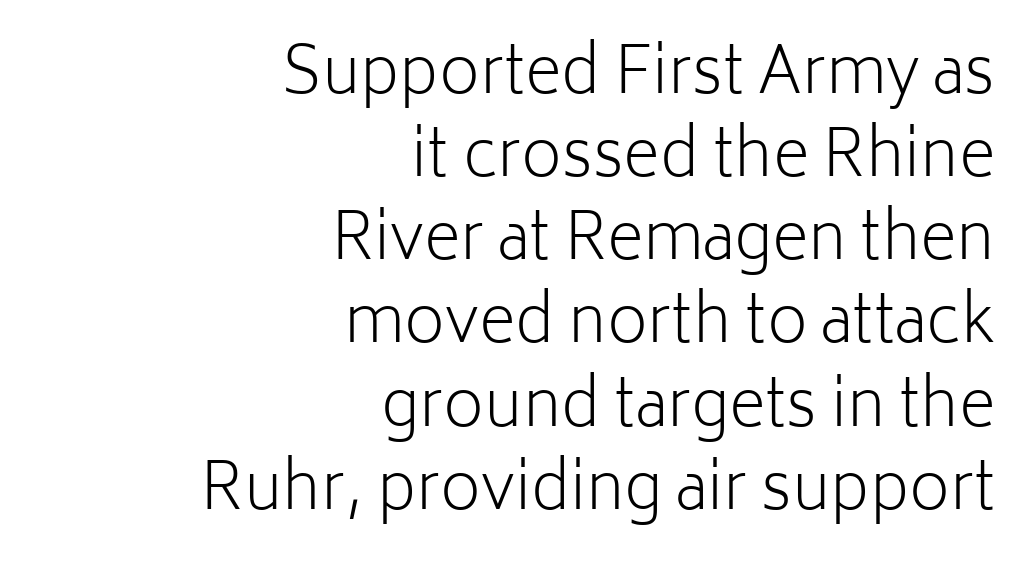
Check the space under the baseline: it is left empty. Leading matches the norm, producing a regular column. These lines stack with their right ends in a neat column. The strokes are not fattened; the text isn't bold. Here the designer chose a conventional face with non-uniform glyph widths. Nope, not italic — everything's standing straight.
